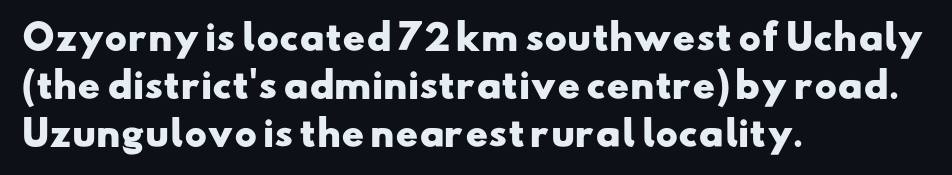
The image shows 34 px heavy, wide sans-serif type; set left-aligned, normal line spacing (1.41x), normal letter spacing, not underlined; low stroke contrast and a small x-height.
